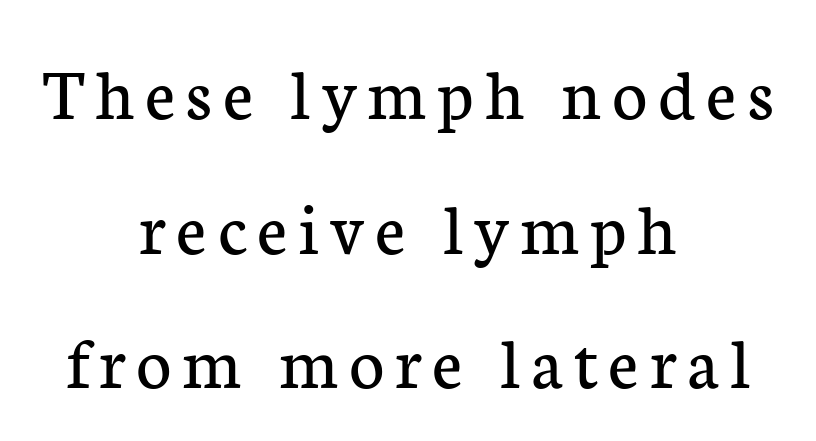
The image shows 76 px regular-weight serif type, upright; set centered, line spacing 1.77x, not underlined; low stroke contrast and a medium x-height.
